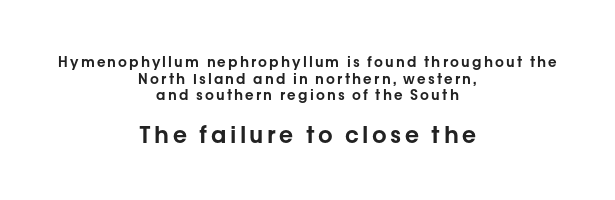
Q: Is the text italic (slanted)? A: No, it is upright.
Q: Is the text underlined? A: No.
Q: How is the paragraph aligned? A: Centered.
Q: Which block of text is set in a larger size, the first (top) or the second (bottom)? A: The second (bottom) one.
